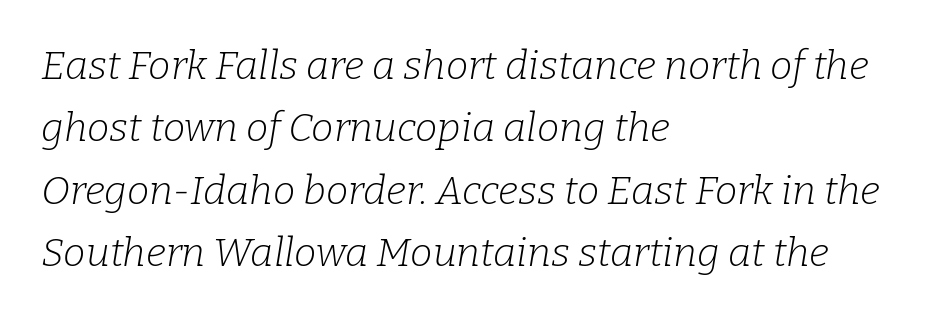
{"serif": "yes", "italic": "yes", "lean": "right", "slant_degrees": 9, "bold": "no", "weight": "light", "width": "normal", "stroke_contrast": "low", "x_height": "medium", "monospaced": "no", "underline": "no", "align": "left", "line_spacing": "normal", "line_spacing_ratio": 1.56, "letter_spacing": "normal", "letter_spacing_em": 0.0, "glyph_px": 40}
